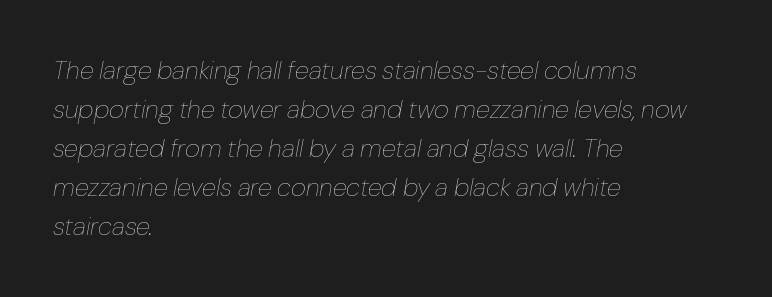
The image shows 26 px text type, italic (leaning right); set left-aligned, normal line spacing (1.5x), normal letter spacing, not underlined.
